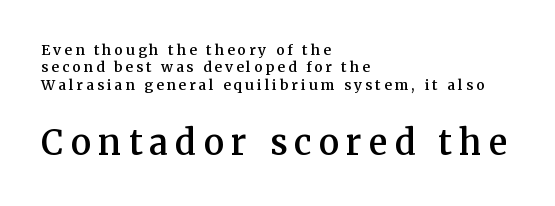
Q: Is the text bold? A: Semi-bold.
Q: Is the text italic (slanted)? A: No, it is upright.
Q: Is the typeface a serif or a sans-serif typeface? A: Serif.
Q: Is the text underlined? A: No.
Q: How is the paragraph aligned? A: Left-aligned.
Q: Is the spacing between letters normal or unusually wide? A: Unusually wide.
Q: Is the spacing between lines tight, normal or loose? A: Normal.
Q: Which block of text is set in a larger size, the first (top) or the second (bottom)? A: The second (bottom) one.
Q: Width (condensed, normal, or wide)? A: Normal.
Q: Stroke contrast? A: Medium.
Q: x-height? A: Medium.
Q: Monospaced? A: No.
